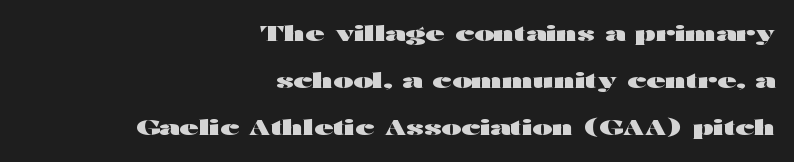
Interline gaps are noticeably wide in this sample. The glyphs are unaccompanied by any horizontal stroke below them. Compared with a flush-left layout, this one pins lines to the opposite, right side. Words appear dense and cohesive because spacing is normal. Designer's note — italics off, roman on.
